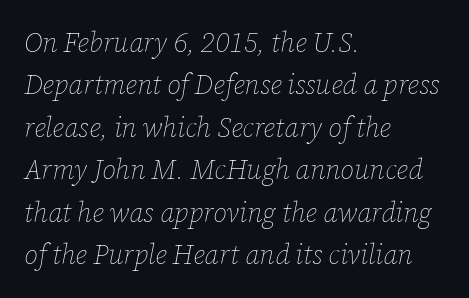
This sample uses an oblique cut, with every glyph tilted off the vertical. Honestly, the letter spacing is just normal — you wouldn't notice it. Leading matches the norm, producing a regular column. Lines of text with bare space underneath.
